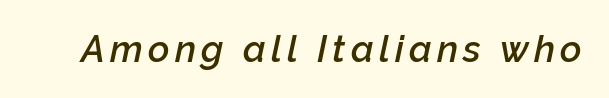
Q: Is the text bold? A: Semi-bold.
Q: Is the text italic (slanted)? A: Yes, it leans right by about 12 degrees.
Q: Is the text underlined? A: No.
Q: Width (condensed, normal, or wide)? A: Normal.
Q: Stroke contrast? A: Low.
Q: x-height? A: Medium.
Q: Monospaced? A: No.
